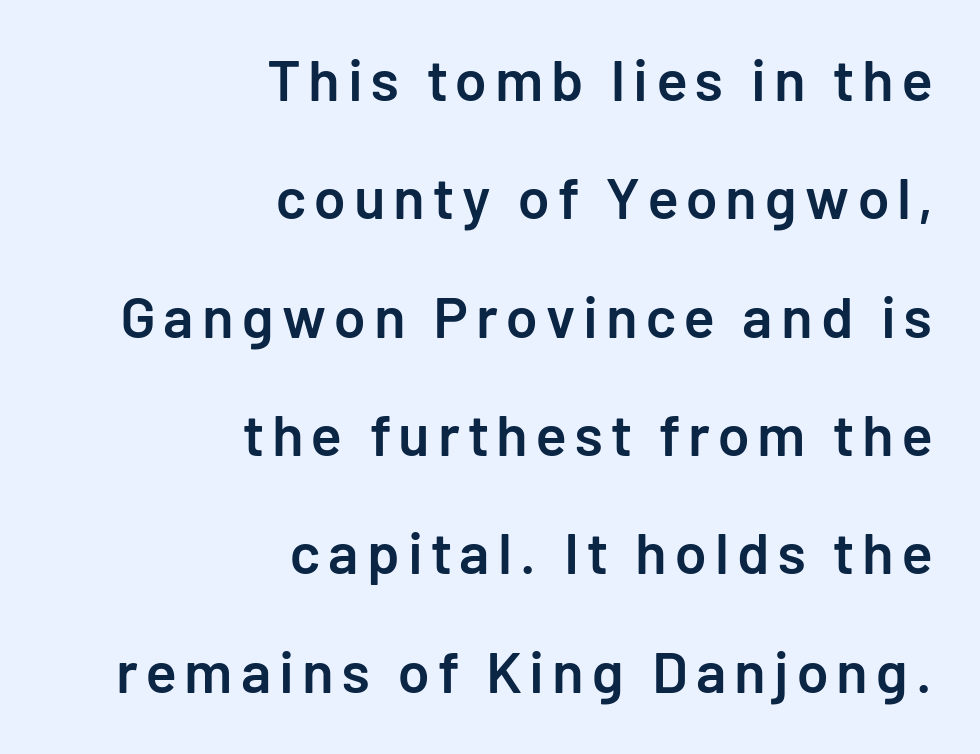
Baseline-to-baseline distance is far greater than the letter height. Here the designer chose a conventional face with non-uniform glyph widths. A student would call this right alignment; a typographer would say flush right, rag left. The font is running at a semibold setting, under full bold. Stroke terminals: plain, sans-serif.
